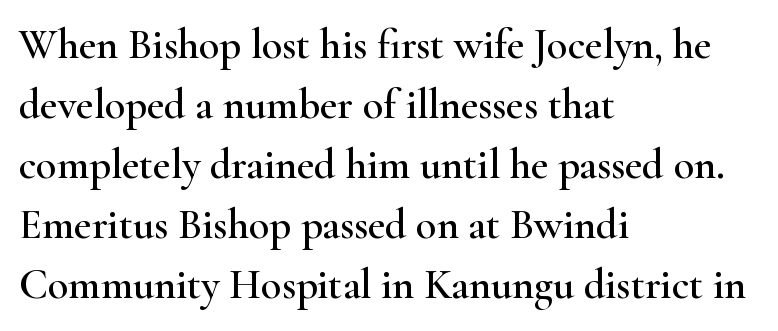
The image shows 42 px wide serif type, upright; set left-aligned, normal line spacing (1.43x), normal letter spacing, not underlined; high stroke contrast and a small x-height.
